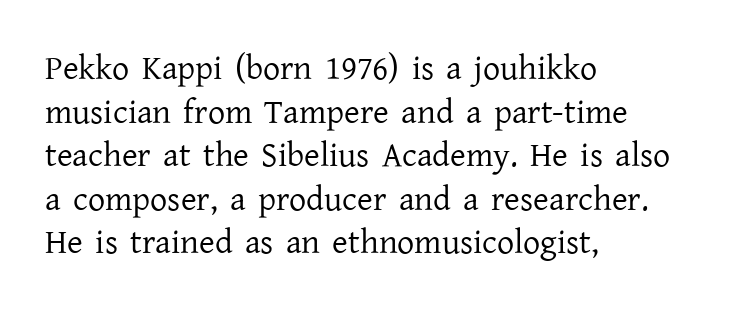
The image shows 34 px regular-weight serif type, upright; set left-aligned, normal line spacing (1.28x), normal letter spacing, not underlined; low stroke contrast and a medium x-height.
